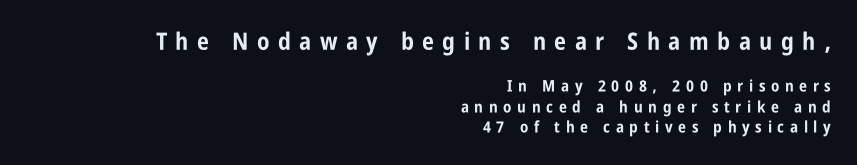
Q: Is the text bold? A: Yes.
Q: Is the text italic (slanted)? A: No, it is upright.
Q: Is the text underlined? A: No.
Q: How is the paragraph aligned? A: Right-aligned.
Q: Is the spacing between letters normal or unusually wide? A: Unusually wide.
Q: Is the spacing between lines tight, normal or loose? A: Normal.
Q: Which block of text is set in a larger size, the first (top) or the second (bottom)? A: The first (top) one.
